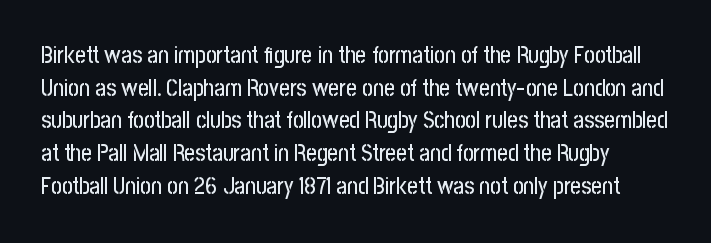
{"italic": "no", "underline": "no", "line_spacing": "normal", "line_spacing_ratio": 1.42, "letter_spacing": "normal", "letter_spacing_em": 0.0, "glyph_px": 23}
